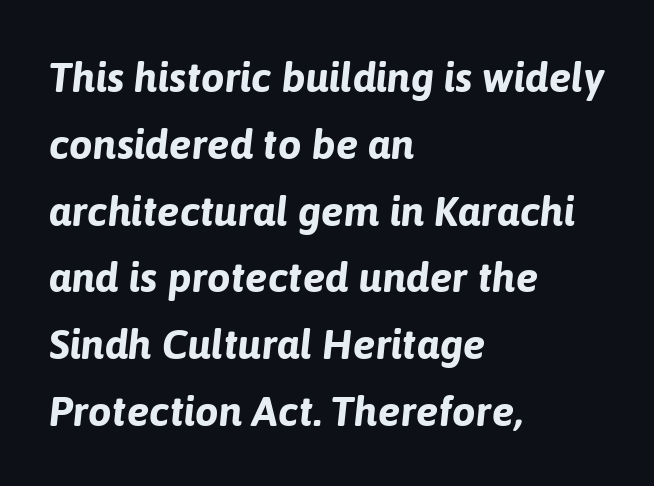
The image shows 42 px bold type, italic (leaning right); set left-aligned, normal line spacing (1.59x), normal letter spacing, not underlined; low stroke contrast and a medium x-height.
